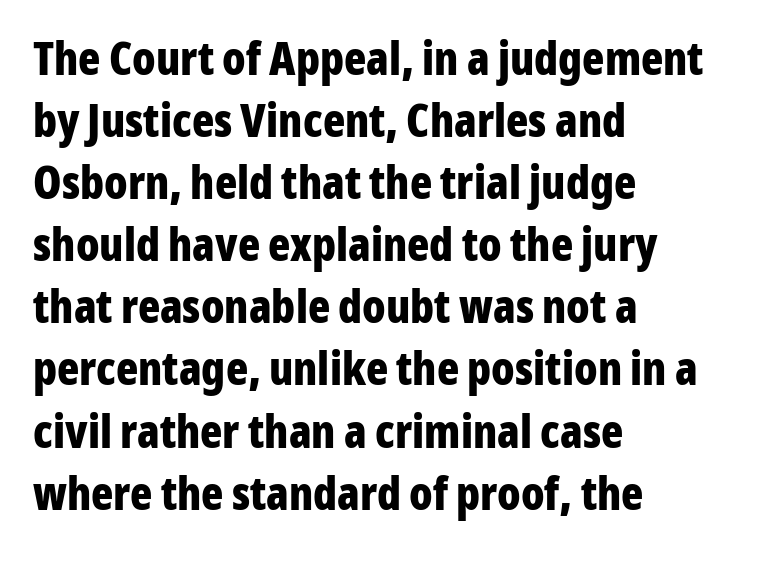
{"serif": "no", "italic": "no", "bold": "yes", "weight": "bold", "width": "condensed", "stroke_contrast": "low", "x_height": "medium", "monospaced": "no", "underline": "no", "align": "left", "line_spacing": "normal", "line_spacing_ratio": 1.35, "letter_spacing": "normal", "letter_spacing_em": 0.0, "glyph_px": 46}
